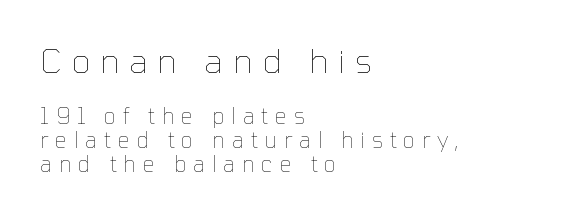
Q: Is the text bold? A: No.
Q: Is the text italic (slanted)? A: No, it is upright.
Q: Is the text underlined? A: No.
Q: How is the paragraph aligned? A: Left-aligned.
Q: Is the spacing between letters normal or unusually wide? A: Unusually wide.
Q: Is the spacing between lines tight, normal or loose? A: Tight.
Q: Which block of text is set in a larger size, the first (top) or the second (bottom)? A: The first (top) one.
Q: Width (condensed, normal, or wide)? A: Normal.
Q: Stroke contrast? A: Low.
Q: x-height? A: Medium.
Q: Monospaced? A: No.
